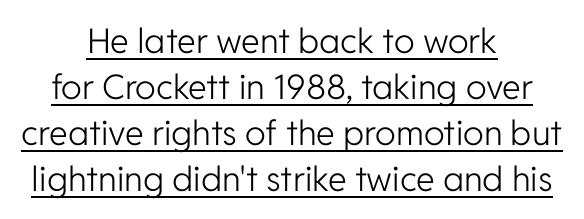
{"serif": "no", "italic": "no", "bold": "no", "weight": "light", "width": "normal", "stroke_contrast": "low", "x_height": "medium", "monospaced": "no", "underline": "yes", "align": "center", "line_spacing": "normal", "line_spacing_ratio": 1.35, "letter_spacing": "normal", "letter_spacing_em": 0.0, "glyph_px": 34}
